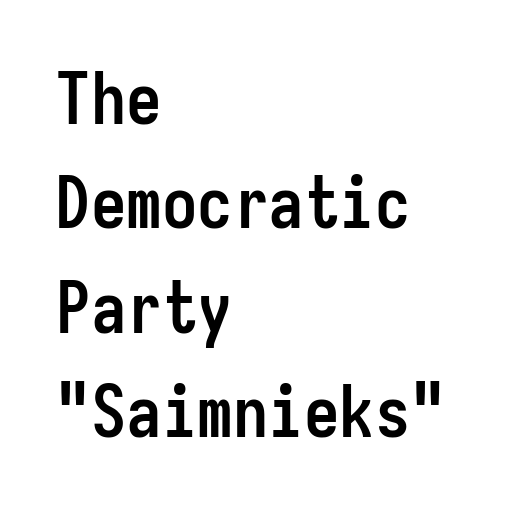
Which margin do the lines hug? The left one — the right edge is uneven. Here the designer chose a console-style face with uniform glyph widths. Type without underlining. Typographically, this falls in the sans-serif category. When letters stand straight like this, we call the style roman or upright. The face used here is rendered with its standard letterfit.
